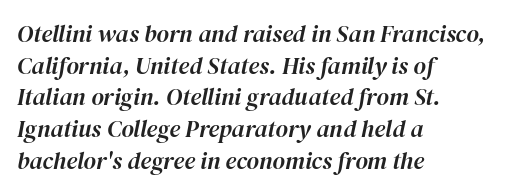
Q: Is the text italic (slanted)? A: Yes, it leans right by about 12 degrees.
Q: Is the text underlined? A: No.
Q: How is the paragraph aligned? A: Left-aligned.
Q: Is the spacing between letters normal or unusually wide? A: Normal.
Q: Is the spacing between lines tight, normal or loose? A: Normal.
